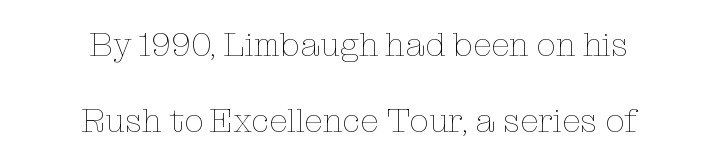
A typesetter would call this proportional, since set widths differ per character. Is there much room between lines? Yes — plenty of vertical air separates them. The face used here is rendered with its standard letterfit. Every stem runs plumb, perpendicular to the baseline. Letters rest on an invisible, unmarked baseline.
